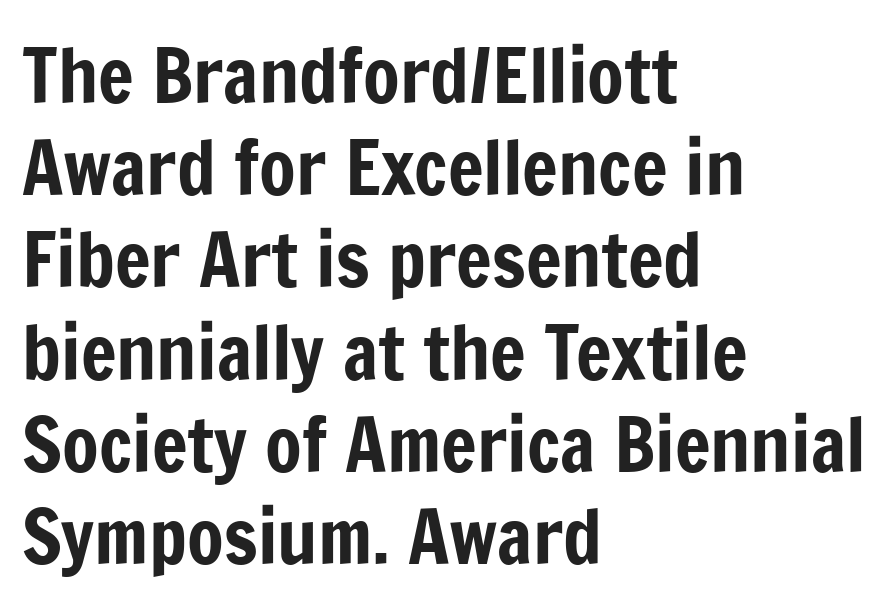
This sample has the flowing, uneven cadence of proportional lettering. There is no visible air inserted between adjacent glyphs. To sum up the face: it is a sans, with no serifs. In terms of posture, this sample is upright.
